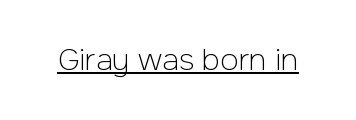
{"serif": "no", "italic": "no", "bold": "no", "weight": "light", "width": "normal", "stroke_contrast": "low", "x_height": "medium", "monospaced": "no", "underline": "yes", "letter_spacing": "normal", "letter_spacing_em": 0.0, "glyph_px": 30}
